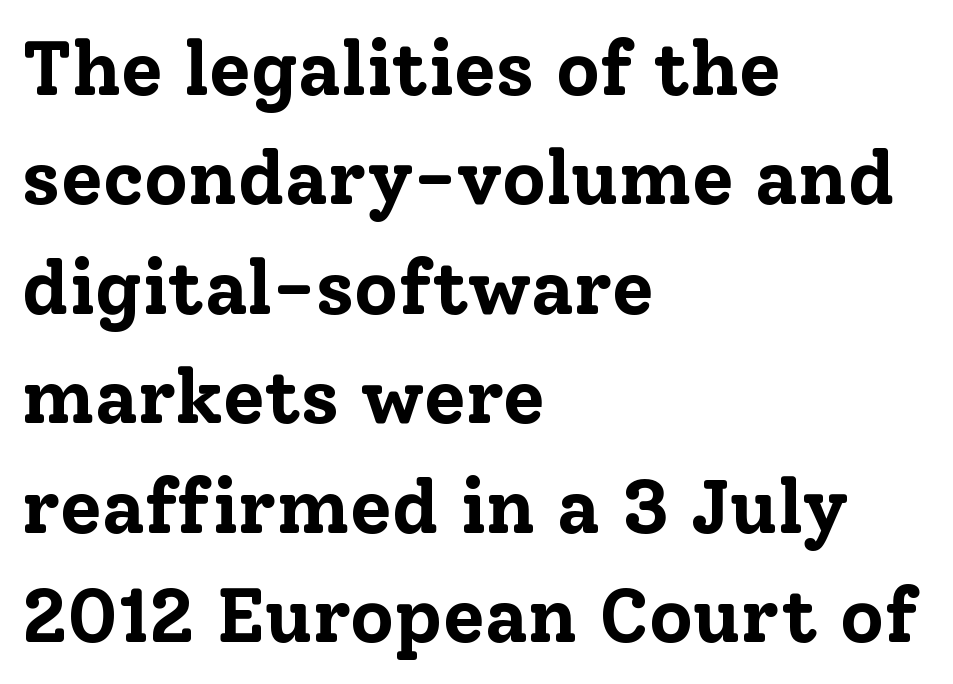
The image shows 76 px bold serif type, upright; set left-aligned, normal line spacing (1.44x), normal letter spacing, not underlined; low stroke contrast and a medium x-height.
